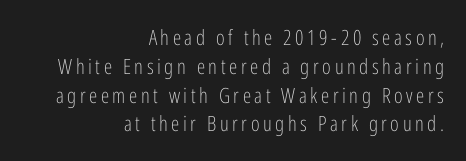
The image shows 21 px text type, upright; set right-aligned, normal line spacing (1.37x), not underlined.
